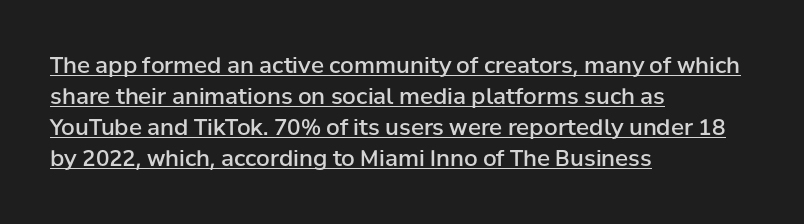
If you drew a line through each stem, it would be perfectly vertical. The rendering anchors every line to the left-hand side. Nothing unusual about the tracking: characters are spaced as the font intends. A normal amount of white space separates one row of letters from the next.
